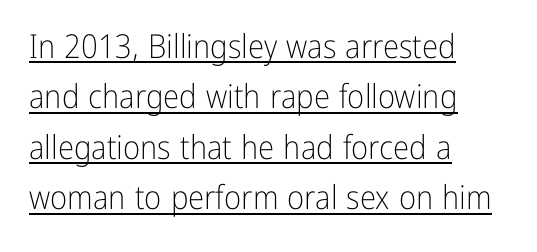
{"serif": "no", "italic": "no", "bold": "no", "weight": "light", "width": "condensed", "stroke_contrast": "low", "x_height": "medium", "monospaced": "no", "underline": "yes", "align": "left", "line_spacing": "normal", "line_spacing_ratio": 1.53, "letter_spacing": "normal", "letter_spacing_em": 0.0, "glyph_px": 33}
